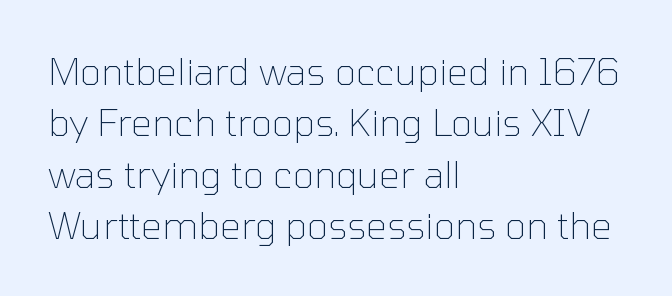
Q: Is the text bold? A: No.
Q: Is the text italic (slanted)? A: No, it is upright.
Q: Is the typeface a serif or a sans-serif typeface? A: Sans-serif.
Q: Is the text underlined? A: No.
Q: How is the paragraph aligned? A: Left-aligned.
Q: Is the spacing between letters normal or unusually wide? A: Normal.
Q: Is the spacing between lines tight, normal or loose? A: Normal.
Q: Width (condensed, normal, or wide)? A: Normal.
Q: Stroke contrast? A: Low.
Q: x-height? A: Medium.
Q: Monospaced? A: No.
